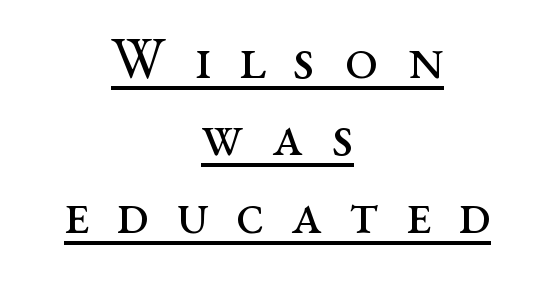
{"serif": "yes", "italic": "no", "bold": "no", "weight": "regular", "width": "wide", "stroke_contrast": "medium", "x_height": "medium", "monospaced": "no", "underline": "yes", "align": "center", "line_spacing": "normal", "line_spacing_ratio": 1.31, "letter_spacing": "wide", "letter_spacing_em": 0.47, "glyph_px": 59}
